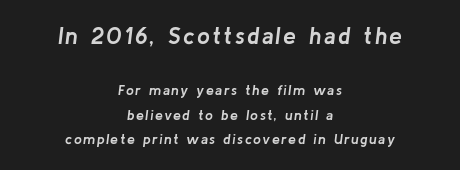
Q: Is the text bold? A: Yes.
Q: Is the text italic (slanted)? A: Yes, it leans right by about 8 degrees.
Q: Is the text underlined? A: No.
Q: How is the paragraph aligned? A: Centered.
Q: Which block of text is set in a larger size, the first (top) or the second (bottom)? A: The first (top) one.
